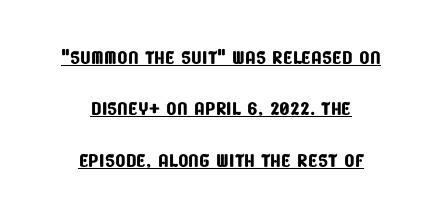
{"underline": "yes", "align": "center", "line_spacing": "loose", "line_spacing_ratio": 1.9, "letter_spacing": "normal", "letter_spacing_em": 0.0, "glyph_px": 27}
